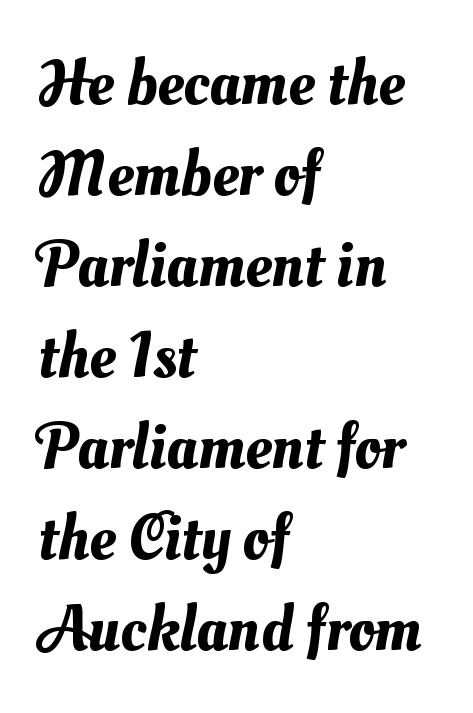
A normal amount of white space separates one row of letters from the next. Is the letter spacing exaggerated? No — it looks like the ordinary default. The baseline area is clear. The rag falls on the right side of this text block. These lines are rendered in a variable-pitch font.
